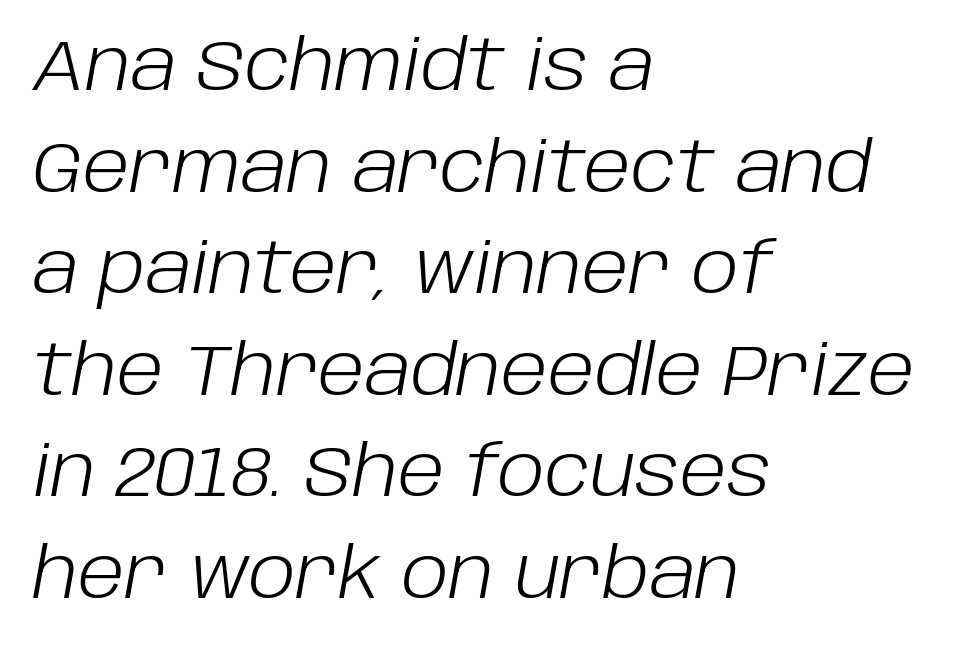
The image shows 71 px light type, italic (leaning right); set left-aligned, normal line spacing (1.43x), normal letter spacing, not underlined; low stroke contrast and a large x-height.
